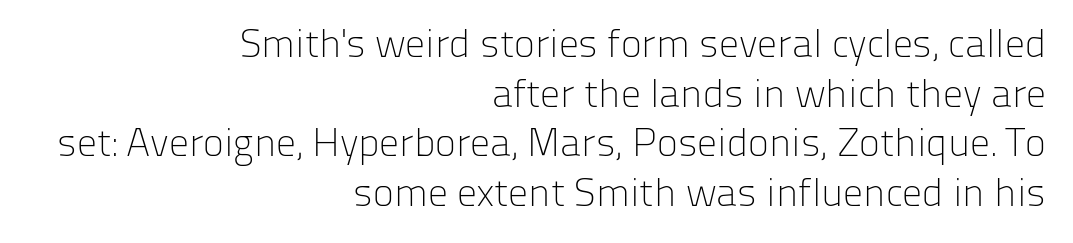
The image shows 40 px light sans-serif type, upright; set right-aligned, line spacing 1.24x, normal letter spacing, not underlined; low stroke contrast and a medium x-height.
